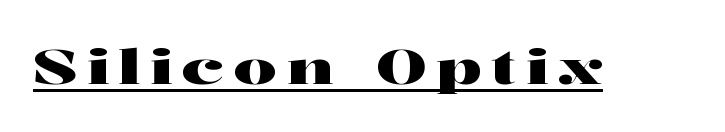
{"serif": "yes", "italic": "no", "width": "wide", "stroke_contrast": "high", "x_height": "medium", "monospaced": "no", "underline": "yes", "letter_spacing": "wide", "letter_spacing_em": 0.2, "glyph_px": 48}
